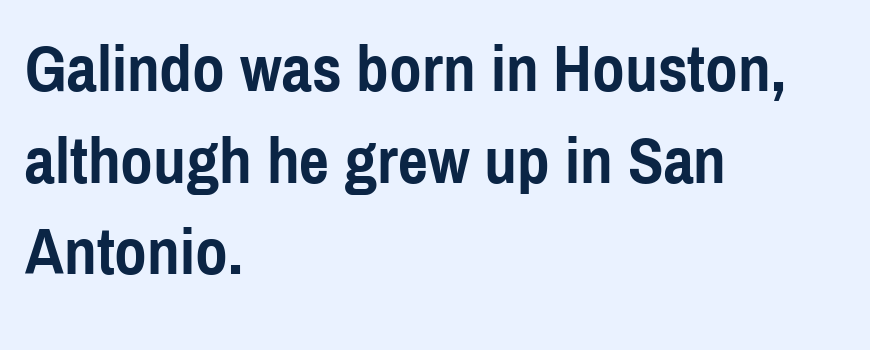
Q: Is the text bold? A: Yes.
Q: Is the text italic (slanted)? A: No, it is upright.
Q: Is the typeface a serif or a sans-serif typeface? A: Sans-serif.
Q: Is the text underlined? A: No.
Q: How is the paragraph aligned? A: Left-aligned.
Q: Is the spacing between letters normal or unusually wide? A: Normal.
Q: Is the spacing between lines tight, normal or loose? A: Normal.
Q: Width (condensed, normal, or wide)? A: Condensed.
Q: x-height? A: Medium.
Q: Monospaced? A: No.
